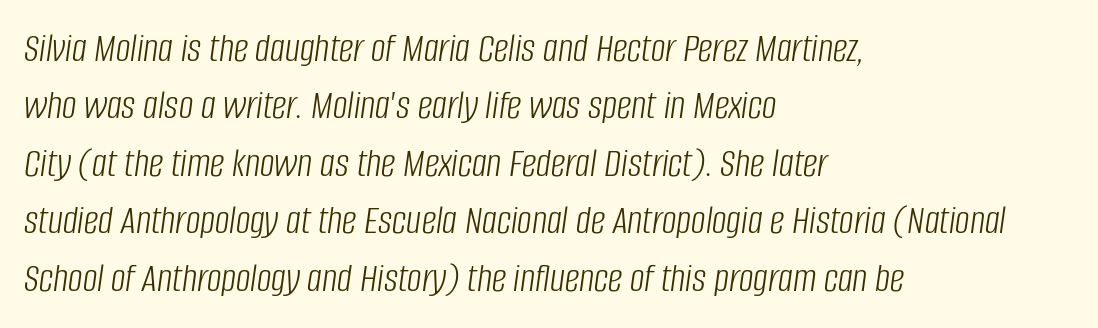
The image shows 41 px light, condensed type, italic (leaning right); set left-aligned, normal line spacing (1.4x), normal letter spacing, not underlined; low stroke contrast and a large x-height.
